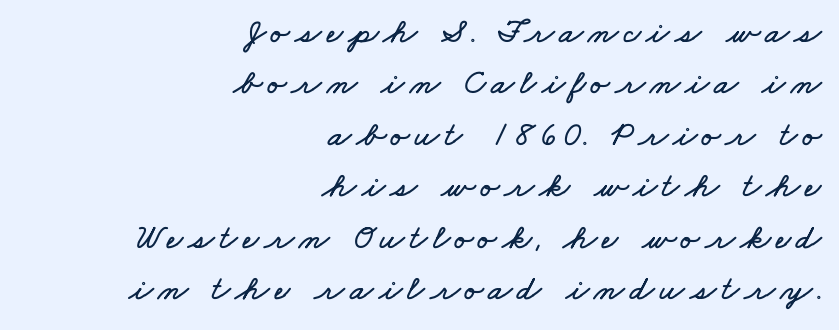
The image shows 35 px wide type; set right-aligned, normal line spacing (1.47x), not underlined; low stroke contrast and a small x-height.
